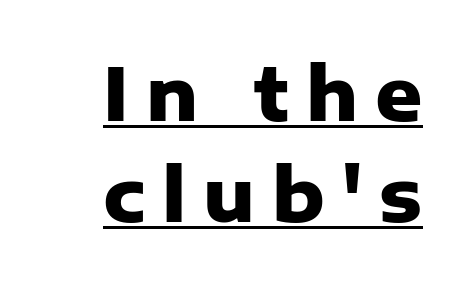
Summary of vertical rhythm: regular, with standard interline spacing. Each letter keeps its own natural width here, so spacing adapts to shape. A typesetter would label this face a sans. The axis of the letterforms is exactly vertical.
